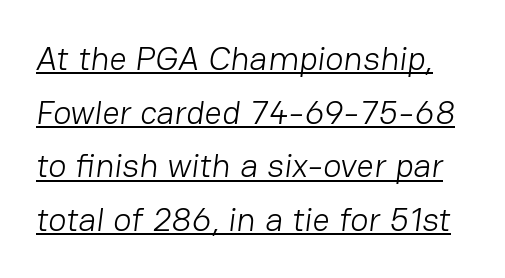
Nope, no serifs anywhere on these letters. Underlining? Definitely there. The characters are drawn with everyday or finer stroke widths. The tracking reads as untouched default to a designer's eye. Reading down the column, the eye jumps a familiar distance to each next line.
